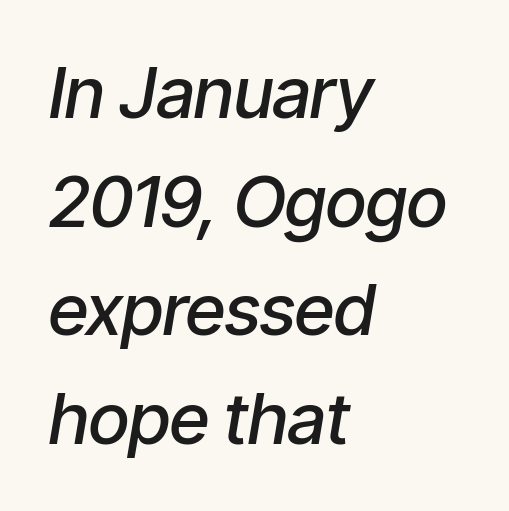
The image shows 71 px semibold, condensed type, italic (leaning right); set left-aligned, normal line spacing (1.53x), normal letter spacing, not underlined; low stroke contrast and a medium x-height.
